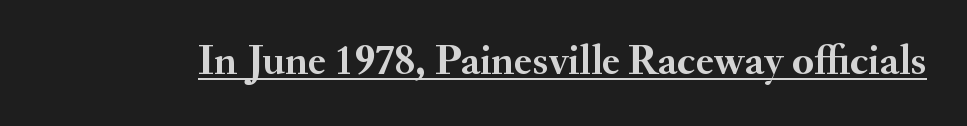
Words appear dense and cohesive because spacing is normal. Posture: straight, roman, zero tilt. Has an underline been added? It has. Is this a fixed-width face? No — the glyphs have proportional, varying widths. The sample has been set heavy, in full bold.
